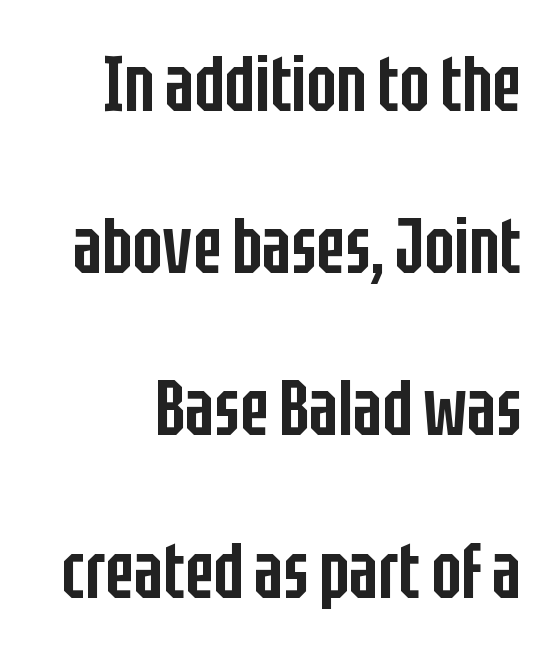
The image shows 78 px semibold, condensed sans-serif type, upright; set loose line spacing (2.08x), normal letter spacing, not underlined; low stroke contrast and a large x-height.
